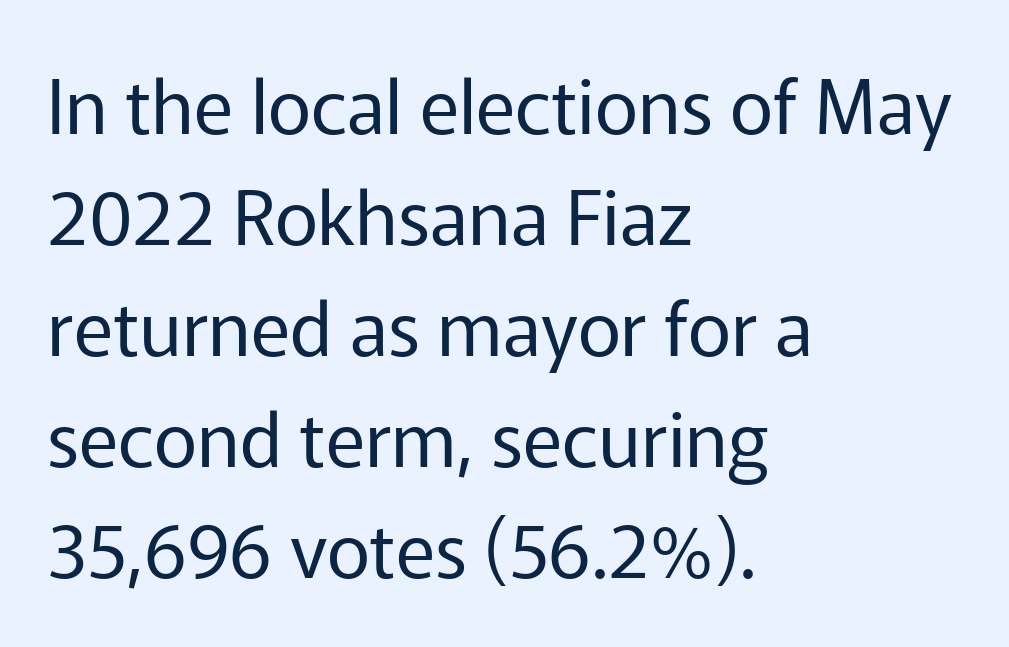
Q: Is the text bold? A: No.
Q: Is the text italic (slanted)? A: No, it is upright.
Q: Is the typeface a serif or a sans-serif typeface? A: Sans-serif.
Q: Is the text underlined? A: No.
Q: How is the paragraph aligned? A: Left-aligned.
Q: Is the spacing between letters normal or unusually wide? A: Normal.
Q: Is the spacing between lines tight, normal or loose? A: Normal.
Q: Width (condensed, normal, or wide)? A: Normal.
Q: Stroke contrast? A: Low.
Q: x-height? A: Medium.
Q: Monospaced? A: No.
